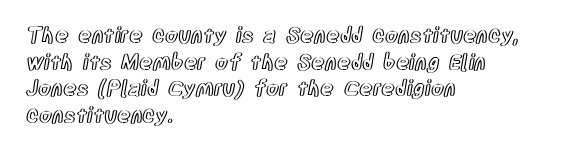
Successive baselines arrive at the customary interval. The space directly below the letters is spotless. The face used here is rendered with its standard letterfit. The rendering anchors every line to the left-hand side.
